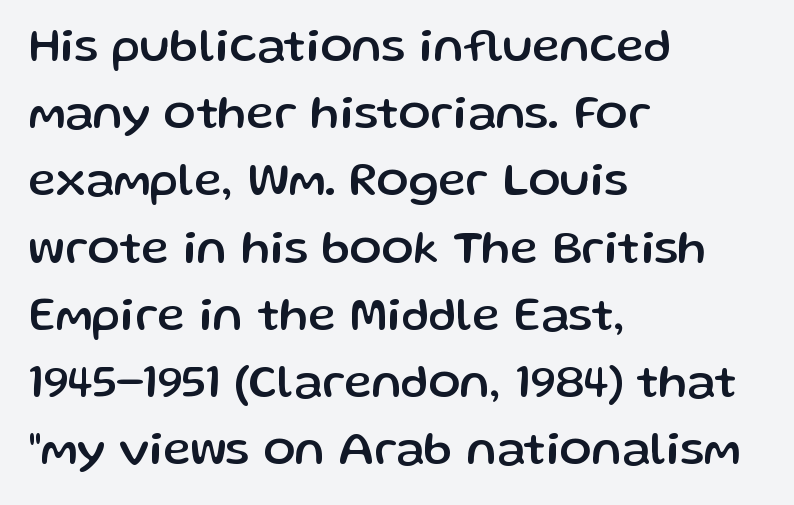
The image shows 47 px sans-serif type, upright; set left-aligned, normal line spacing (1.43x), normal letter spacing, not underlined; low stroke contrast and a medium x-height.
